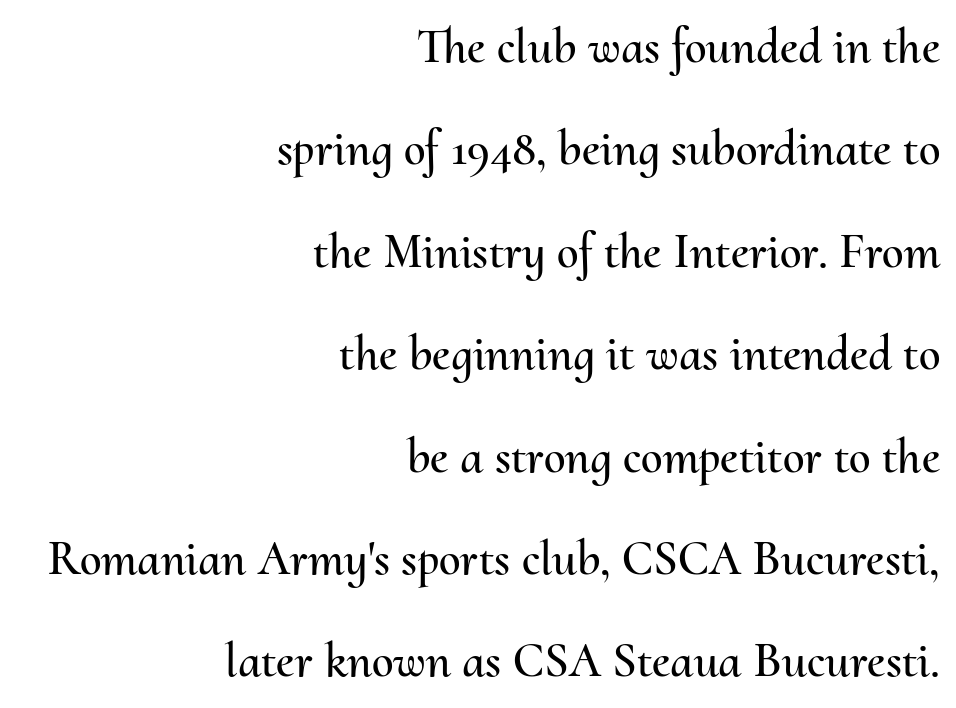
{"italic": "no", "width": "normal", "stroke_contrast": "medium", "x_height": "small", "monospaced": "no", "underline": "no", "align": "right", "line_spacing": "loose", "line_spacing_ratio": 2.09, "letter_spacing": "normal", "letter_spacing_em": 0.0, "glyph_px": 49}
